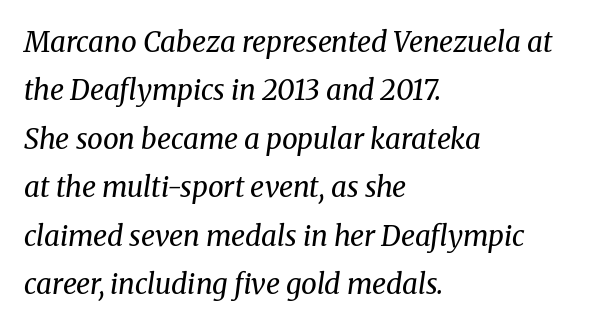
The image shows 28 px regular-weight serif type, italic (leaning right); set left-aligned, line spacing 1.73x, normal letter spacing, not underlined; medium stroke contrast and a medium x-height.
